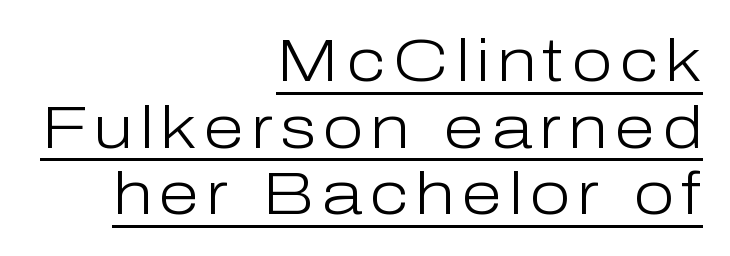
If you drew a line through each stem, it would be perfectly vertical. Look at the bottom of the vertical strokes: they stop flat, with no serifs. Weight: in the light-to-regular range. Each new line begins almost immediately beneath the previous one.
